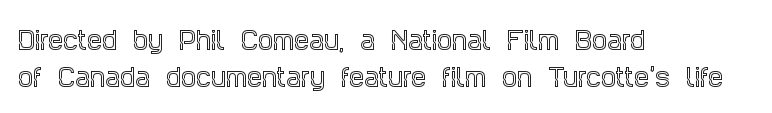
{"italic": "no", "underline": "no", "align": "left", "line_spacing": "normal", "line_spacing_ratio": 1.54, "letter_spacing": "normal", "letter_spacing_em": 0.0, "glyph_px": 24}
